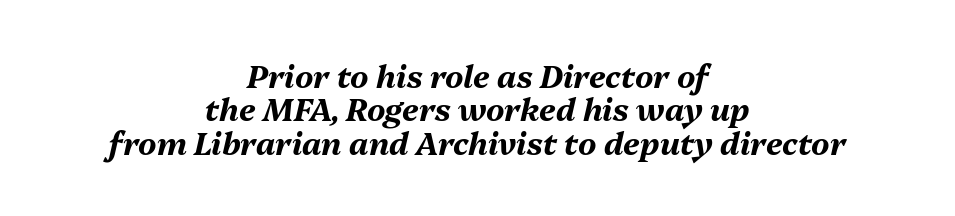
The image shows 31 px bold type, italic (leaning right); set centered, tight line spacing (1.08x), normal letter spacing, not underlined; medium stroke contrast and a medium x-height.
